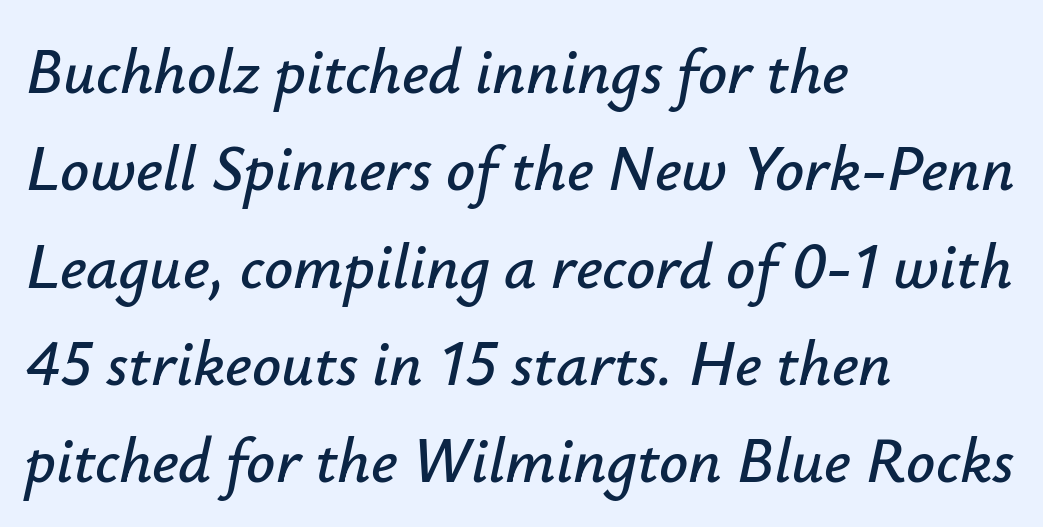
This sample uses plain, unmodified letter spacing. Yep, that's italic — everything's leaning. Typeset ragged right — the left edge is the straight one. You could not count columns in this text — the font is proportionally spaced. The block of text has a typical density, with ordinary space between rows.
